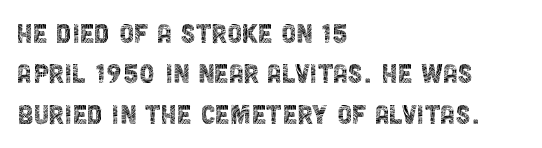
Horizontally, the lines are justified to the leading edge only. No heavy texture on the line: the type isn't bold. Posture: vertical. Compared with typical body copy, the letter spacing here is the same. Serifs: no, the terminals of the letterforms are clean.
